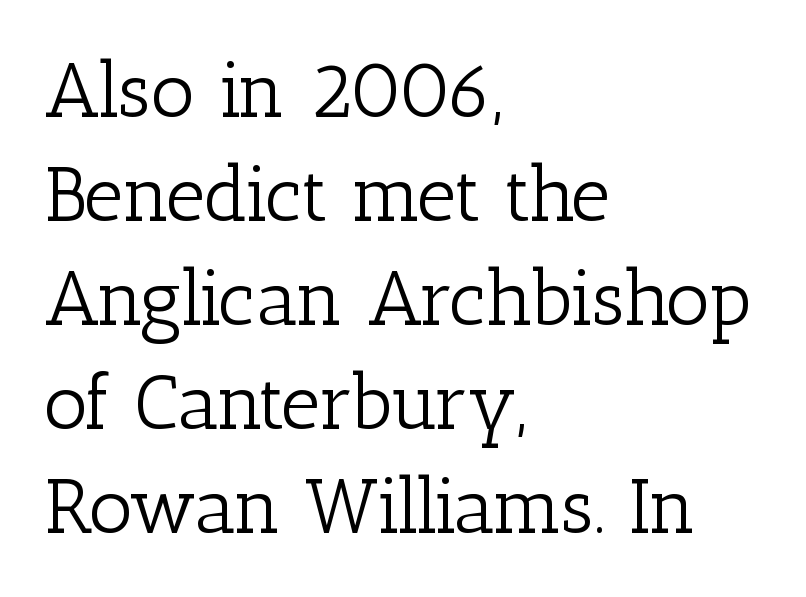
Q: Is the text bold? A: No.
Q: Is the text italic (slanted)? A: No, it is upright.
Q: Is the typeface a serif or a sans-serif typeface? A: Serif.
Q: Is the text underlined? A: No.
Q: How is the paragraph aligned? A: Left-aligned.
Q: Is the spacing between letters normal or unusually wide? A: Normal.
Q: Is the spacing between lines tight, normal or loose? A: Normal.
Q: Width (condensed, normal, or wide)? A: Normal.
Q: Stroke contrast? A: Low.
Q: x-height? A: Medium.
Q: Monospaced? A: No.
